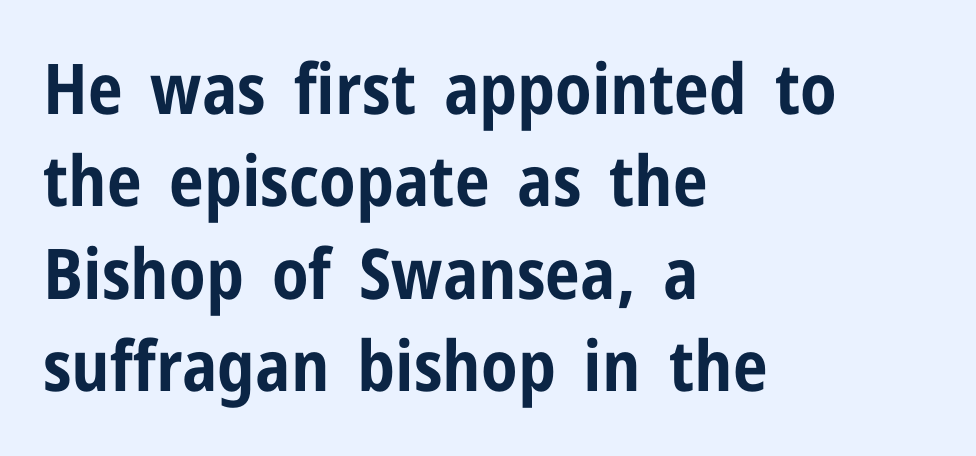
{"serif": "no", "italic": "no", "bold": "yes", "weight": "bold", "width": "condensed", "stroke_contrast": "low", "x_height": "medium", "monospaced": "no", "underline": "no", "align": "left", "line_spacing": "normal", "line_spacing_ratio": 1.32, "letter_spacing": "normal", "letter_spacing_em": 0.0, "glyph_px": 70}
